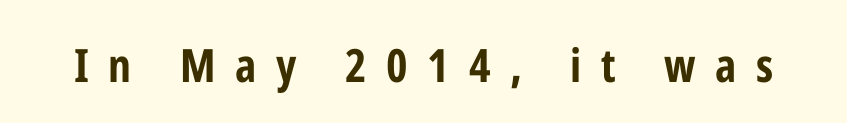
{"serif": "no", "italic": "no", "bold": "yes", "weight": "bold", "width": "condensed", "stroke_contrast": "low", "x_height": "medium", "monospaced": "no", "underline": "no", "letter_spacing": "wide", "letter_spacing_em": 0.43, "glyph_px": 46}
